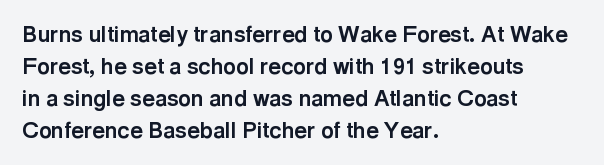
Q: Is the text bold? A: Yes.
Q: Is the text italic (slanted)? A: No, it is upright.
Q: Is the text underlined? A: No.
Q: How is the paragraph aligned? A: Left-aligned.
Q: Is the spacing between letters normal or unusually wide? A: Normal.
Q: Is the spacing between lines tight, normal or loose? A: Normal.
